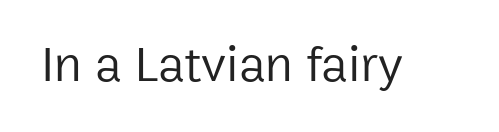
Regarding serifs, this sample does without them. Varying glyph widths throughout — classic text-font behaviour. Vertical stems look standard width or narrower in stroke. This rendering leaves character spacing at its baseline value. This is roman type, the default non-slanted kind.
